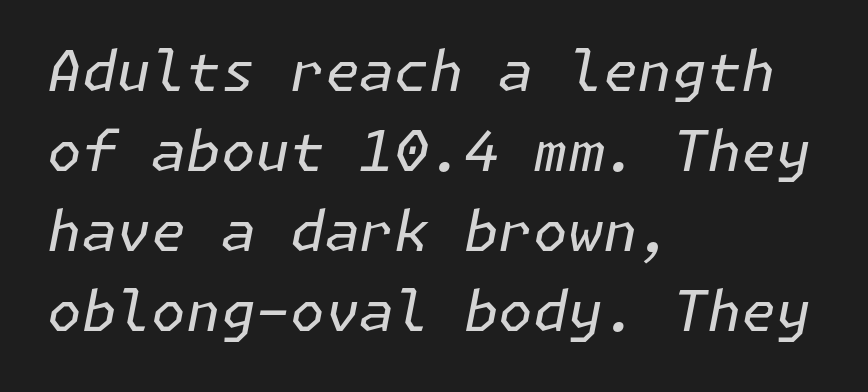
The image shows 56 px regular-weight type, italic (leaning right); set left-aligned, normal line spacing (1.43x), normal letter spacing, not underlined; low stroke contrast and a medium x-height.
